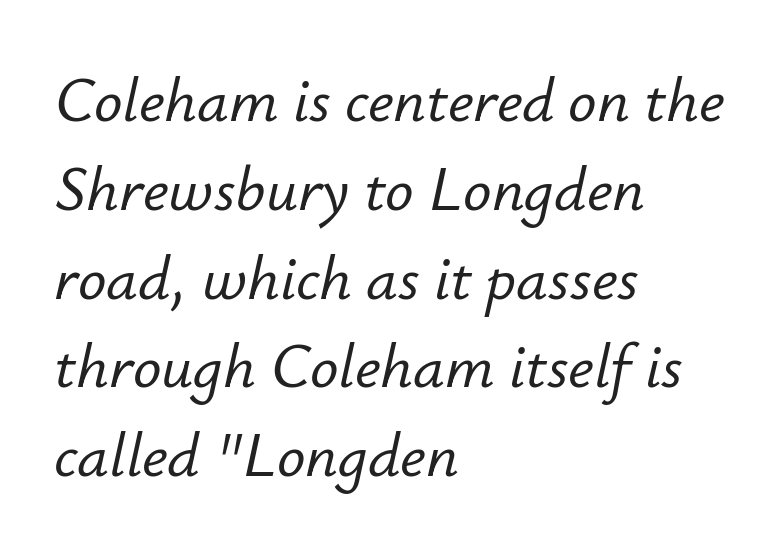
Q: Is the text italic (slanted)? A: Yes, it leans right by about 12 degrees.
Q: Is the text underlined? A: No.
Q: How is the paragraph aligned? A: Left-aligned.
Q: Is the spacing between letters normal or unusually wide? A: Normal.
Q: Is the spacing between lines tight, normal or loose? A: Normal.
Q: Width (condensed, normal, or wide)? A: Normal.
Q: Stroke contrast? A: Low.
Q: x-height? A: Small.
Q: Monospaced? A: No.
